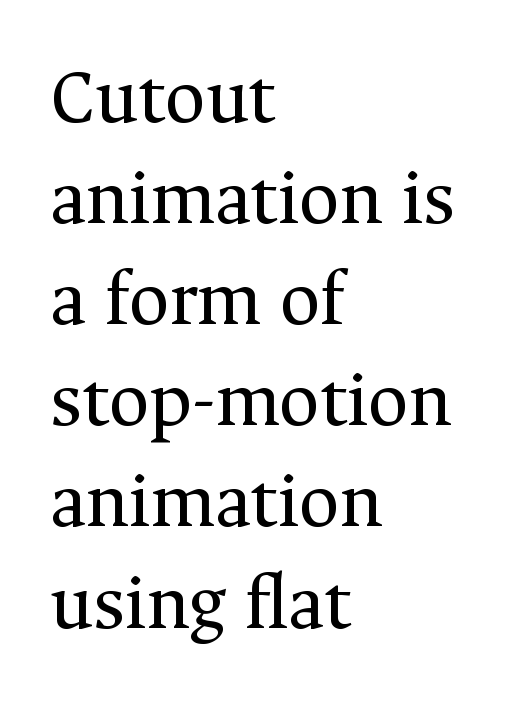
Q: Is the text bold? A: No.
Q: Is the text italic (slanted)? A: No, it is upright.
Q: Is the typeface a serif or a sans-serif typeface? A: Serif.
Q: Is the text underlined? A: No.
Q: How is the paragraph aligned? A: Left-aligned.
Q: Is the spacing between letters normal or unusually wide? A: Normal.
Q: Is the spacing between lines tight, normal or loose? A: Normal.
Q: Width (condensed, normal, or wide)? A: Normal.
Q: Stroke contrast? A: Medium.
Q: x-height? A: Medium.
Q: Monospaced? A: No.
